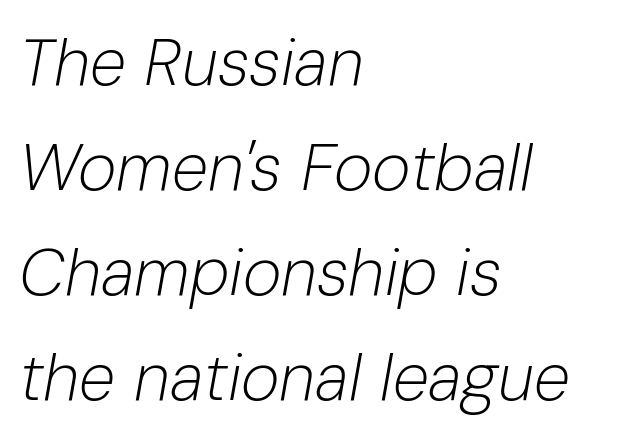
Q: Is the text bold? A: No.
Q: Is the text italic (slanted)? A: Yes, it leans right by about 10 degrees.
Q: Is the text underlined? A: No.
Q: How is the paragraph aligned? A: Left-aligned.
Q: Is the spacing between letters normal or unusually wide? A: Normal.
Q: Is the spacing between lines tight, normal or loose? A: Normal.
Q: Width (condensed, normal, or wide)? A: Normal.
Q: Stroke contrast? A: Low.
Q: x-height? A: Medium.
Q: Monospaced? A: No.
